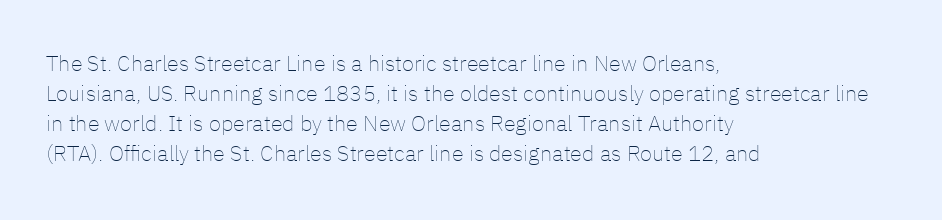
The image shows 22 px text type, upright; set left-aligned, normal line spacing (1.37x), normal letter spacing, not underlined.
